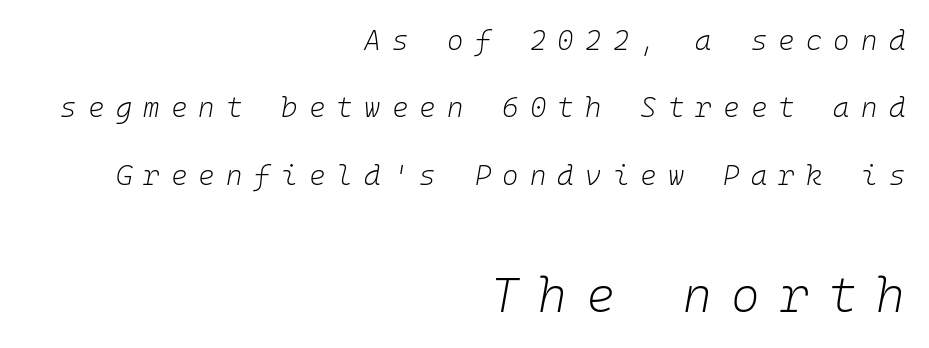
{"italic": "yes", "lean": "right", "slant_degrees": 10, "bold": "no", "weight": "light", "width": "normal", "stroke_contrast": "low", "x_height": "medium", "monospaced": "yes", "underline": "no", "align": "right", "line_spacing": "loose", "line_spacing_ratio": 2.41, "letter_spacing": "wide", "letter_spacing_em": 0.4, "larger_block": "second", "size_ratio": 1.75, "glyph_px": 49}
